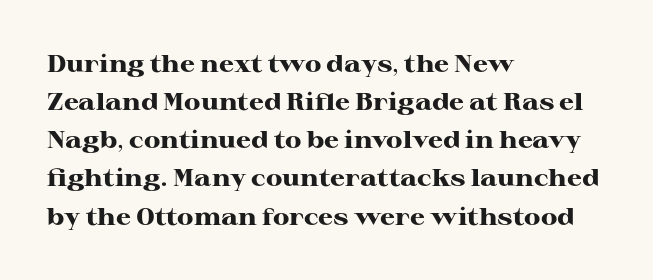
{"italic": "no", "bold": "yes", "underline": "no", "align": "left", "line_spacing": "normal", "line_spacing_ratio": 1.59, "letter_spacing": "normal", "letter_spacing_em": 0.0, "glyph_px": 24}
